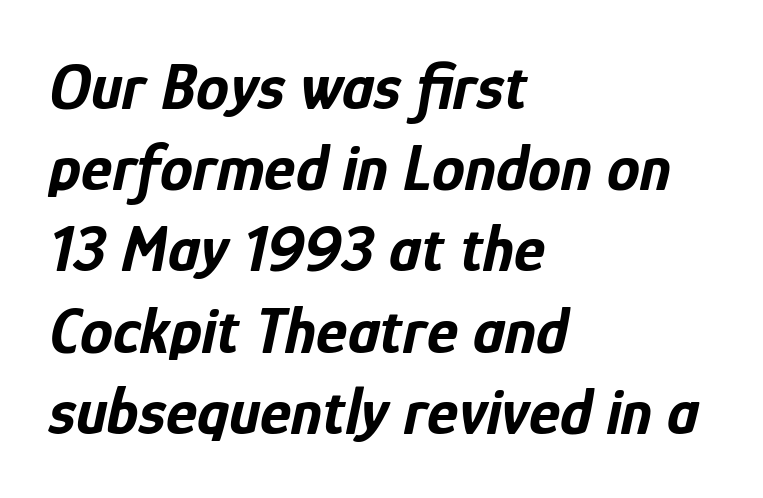
Q: Is the text bold? A: Yes.
Q: Is the text italic (slanted)? A: Yes, it leans right by about 12 degrees.
Q: Is the text underlined? A: No.
Q: How is the paragraph aligned? A: Left-aligned.
Q: Is the spacing between letters normal or unusually wide? A: Normal.
Q: Width (condensed, normal, or wide)? A: Condensed.
Q: Stroke contrast? A: Low.
Q: x-height? A: Medium.
Q: Monospaced? A: No.
